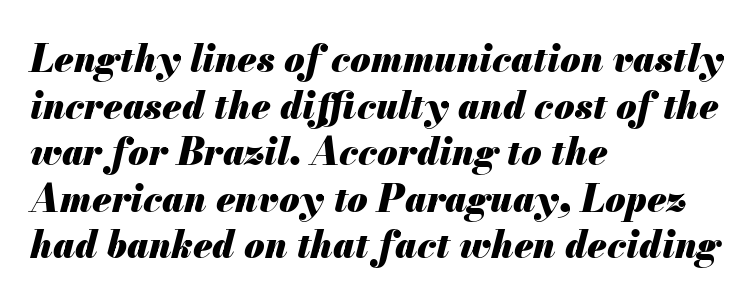
{"italic": "yes", "lean": "right", "slant_degrees": 13, "bold": "yes", "weight": "heavy", "width": "normal", "stroke_contrast": "medium", "x_height": "small", "monospaced": "no", "underline": "no", "align": "left", "line_spacing": "normal", "line_spacing_ratio": 1.26, "letter_spacing": "normal", "letter_spacing_em": 0.0, "glyph_px": 37}
